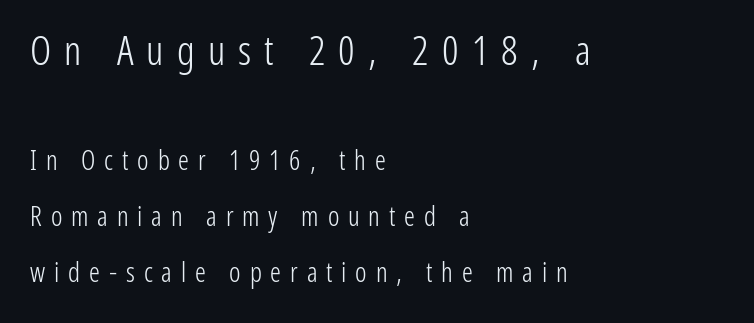
Q: Is the text bold? A: No.
Q: Is the text italic (slanted)? A: No, it is upright.
Q: Is the typeface a serif or a sans-serif typeface? A: Sans-serif.
Q: Is the text underlined? A: No.
Q: How is the paragraph aligned? A: Left-aligned.
Q: Is the spacing between letters normal or unusually wide? A: Unusually wide.
Q: Is the spacing between lines tight, normal or loose? A: Loose.
Q: Which block of text is set in a larger size, the first (top) or the second (bottom)? A: The first (top) one.
Q: Width (condensed, normal, or wide)? A: Condensed.
Q: Stroke contrast? A: Low.
Q: x-height? A: Medium.
Q: Monospaced? A: No.
